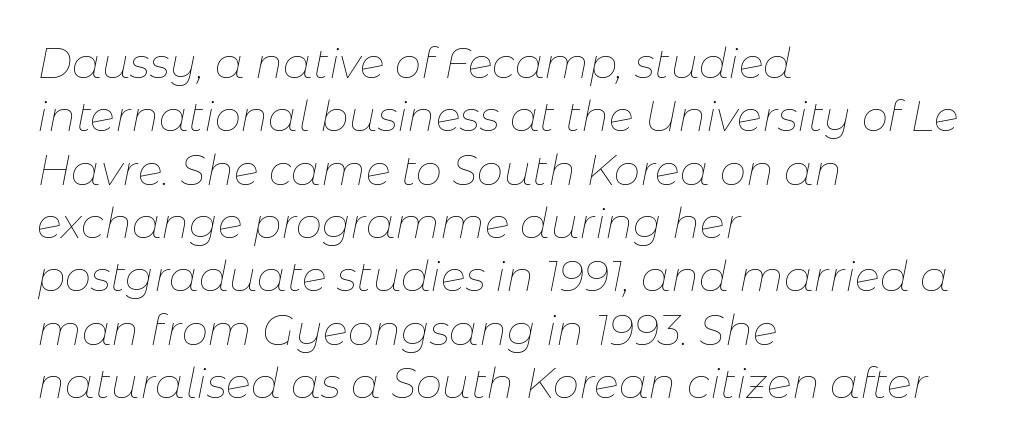
The image shows 42 px thin type, italic (leaning right); set left-aligned, normal line spacing (1.27x), normal letter spacing, not underlined; low stroke contrast and a medium x-height.
